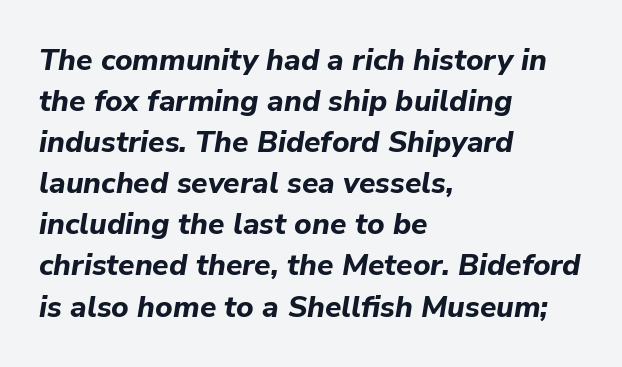
{"italic": "yes", "lean": "right", "slant_degrees": 9, "bold": "yes", "weight": "bold", "width": "normal", "stroke_contrast": "low", "x_height": "medium", "monospaced": "no", "underline": "no", "align": "left", "line_spacing": "normal", "line_spacing_ratio": 1.37, "letter_spacing": "normal", "letter_spacing_em": 0.0, "glyph_px": 30}
